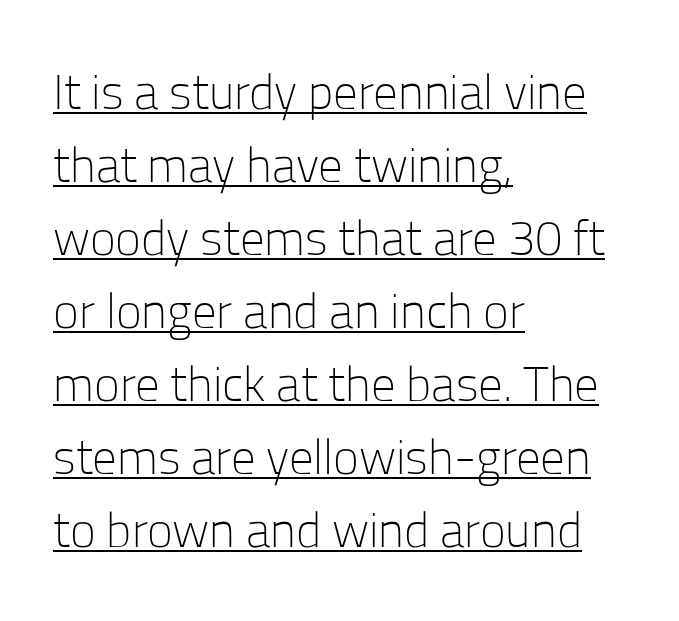
Q: Is the text bold? A: No.
Q: Is the text italic (slanted)? A: No, it is upright.
Q: Is the typeface a serif or a sans-serif typeface? A: Sans-serif.
Q: Is the text underlined? A: Yes.
Q: How is the paragraph aligned? A: Left-aligned.
Q: Is the spacing between letters normal or unusually wide? A: Normal.
Q: Is the spacing between lines tight, normal or loose? A: Normal.
Q: Width (condensed, normal, or wide)? A: Normal.
Q: Stroke contrast? A: Low.
Q: x-height? A: Medium.
Q: Monospaced? A: No.
